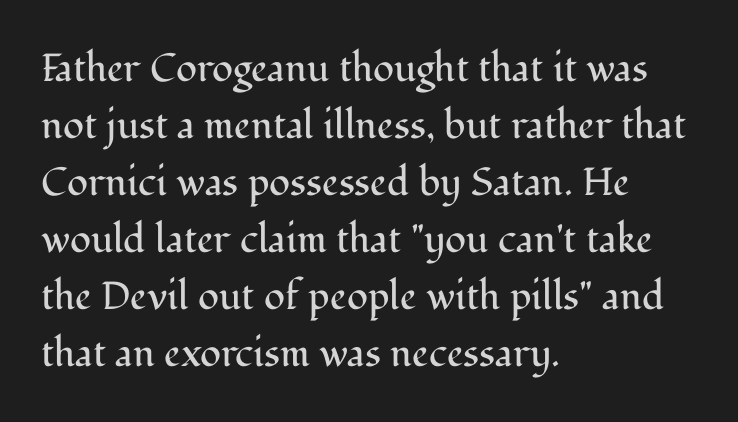
No letter is thick-stroked: the sample isn't bold. Underline: absent. The typography opts for an upright posture over an oblique one. Horizontal bands of white between lines are of average thickness.
